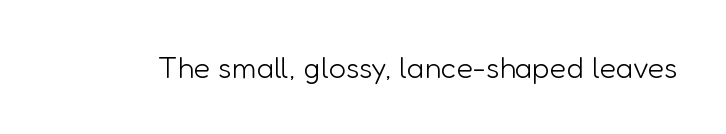
Q: Is the text bold? A: No.
Q: Is the text italic (slanted)? A: No, it is upright.
Q: Is the typeface a serif or a sans-serif typeface? A: Sans-serif.
Q: Is the text underlined? A: No.
Q: Is the spacing between letters normal or unusually wide? A: Normal.
Q: Width (condensed, normal, or wide)? A: Normal.
Q: Stroke contrast? A: Low.
Q: x-height? A: Medium.
Q: Monospaced? A: No.
